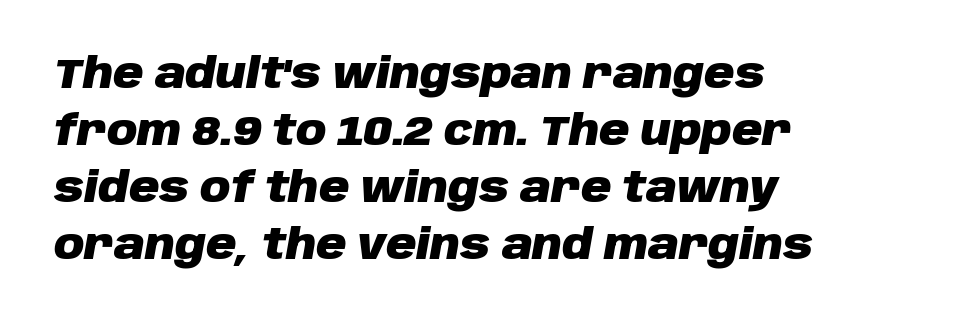
Q: Is the text bold? A: Yes.
Q: Is the text italic (slanted)? A: Yes, it leans right by about 10 degrees.
Q: Is the text underlined? A: No.
Q: How is the paragraph aligned? A: Left-aligned.
Q: Is the spacing between letters normal or unusually wide? A: Normal.
Q: Is the spacing between lines tight, normal or loose? A: Normal.
Q: Width (condensed, normal, or wide)? A: Normal.
Q: Stroke contrast? A: Low.
Q: x-height? A: Large.
Q: Monospaced? A: No.
